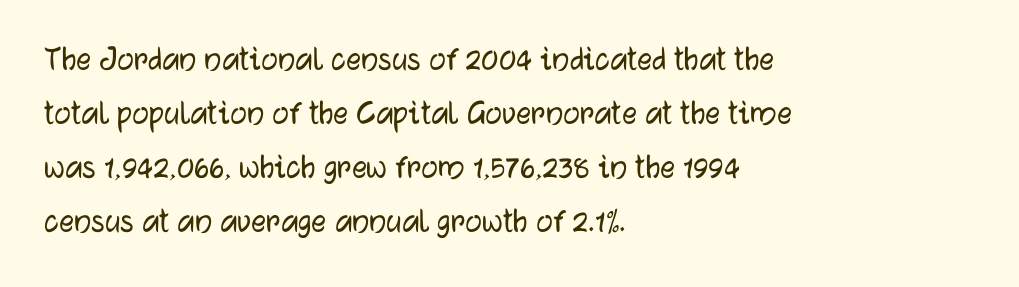
{"serif": "no", "italic": "no", "width": "normal", "stroke_contrast": "low", "x_height": "medium", "monospaced": "no", "underline": "no", "align": "left", "line_spacing": "normal", "line_spacing_ratio": 1.46, "letter_spacing": "normal", "letter_spacing_em": 0.0, "glyph_px": 37}
